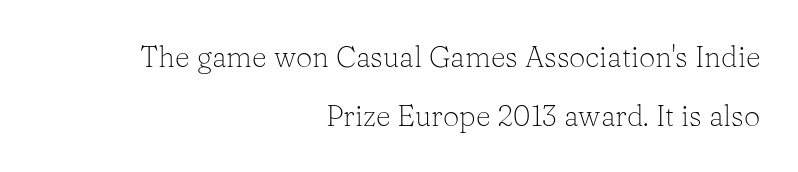
Q: Is the text bold? A: No.
Q: Is the text italic (slanted)? A: No, it is upright.
Q: Is the typeface a serif or a sans-serif typeface? A: Serif.
Q: Is the text underlined? A: No.
Q: How is the paragraph aligned? A: Right-aligned.
Q: Is the spacing between letters normal or unusually wide? A: Normal.
Q: Is the spacing between lines tight, normal or loose? A: Loose.
Q: Width (condensed, normal, or wide)? A: Normal.
Q: Stroke contrast? A: Low.
Q: x-height? A: Medium.
Q: Monospaced? A: No.
